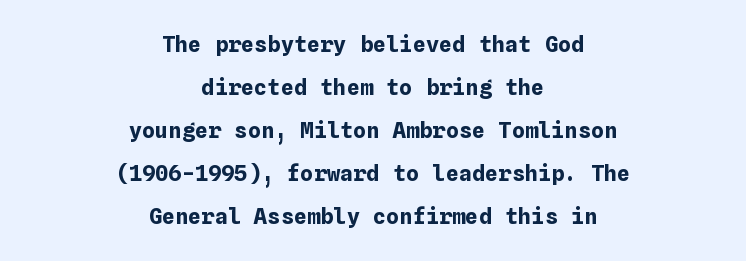
Q: Is the text bold? A: Yes.
Q: Is the text italic (slanted)? A: No, it is upright.
Q: Is the text underlined? A: No.
Q: How is the paragraph aligned? A: Centered.
Q: Is the spacing between letters normal or unusually wide? A: Normal.
Q: Is the spacing between lines tight, normal or loose? A: Loose.
